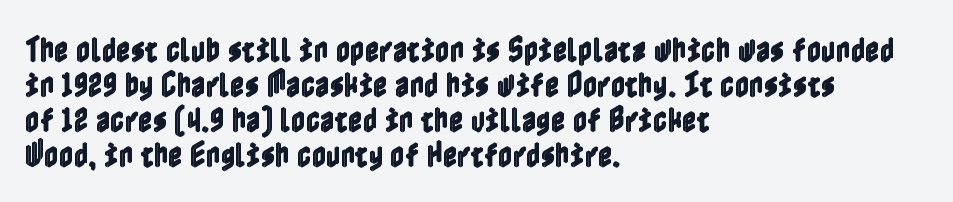
{"italic": "no", "width": "condensed", "x_height": "medium", "underline": "no", "align": "left", "line_spacing": "normal", "line_spacing_ratio": 1.25, "letter_spacing": "normal", "letter_spacing_em": 0.0, "glyph_px": 28}
